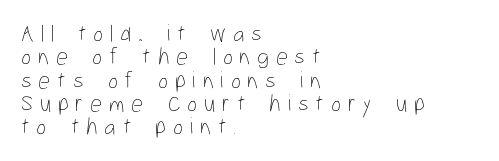
Here the glyphs are tracked loosely, breaking word shapes into spaced letters. Posture: straight, roman, zero tilt. Very little white space separates one row of letters from the next. Anything drawn beneath the words? Only blank space. The rag falls on the right side of this text block. Is the stroke heavy? The answer is a plain regular-or-lighter.
